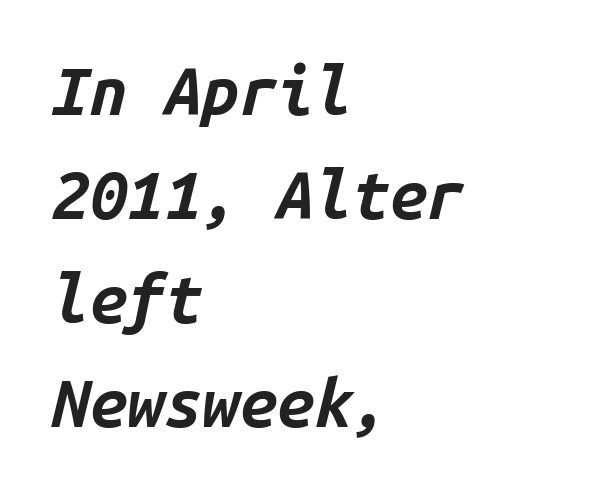
I'd describe the lettering as bold — thick and assertive. Do the characters align in a grid? Yes, the font is monospaced. The glyphs are unaccompanied by any horizontal stroke below them. Alignment: flush left. The gaps between neighbouring characters are ordinary and unremarkable. An italicized treatment has been applied to the whole sample.
